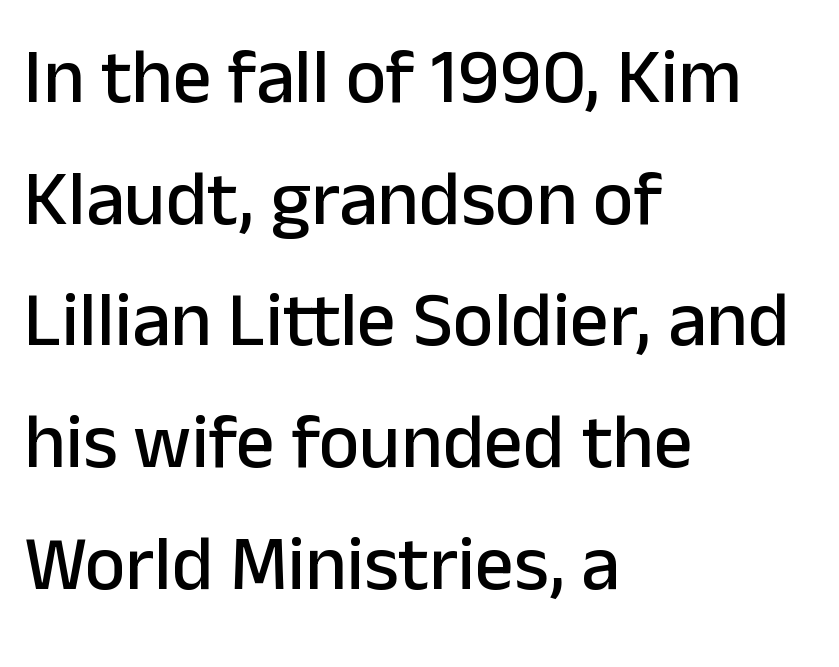
{"serif": "no", "italic": "no", "width": "normal", "stroke_contrast": "low", "x_height": "medium", "monospaced": "no", "underline": "no", "align": "left", "line_spacing": "normal", "line_spacing_ratio": 1.58, "letter_spacing": "normal", "letter_spacing_em": 0.0, "glyph_px": 77}
